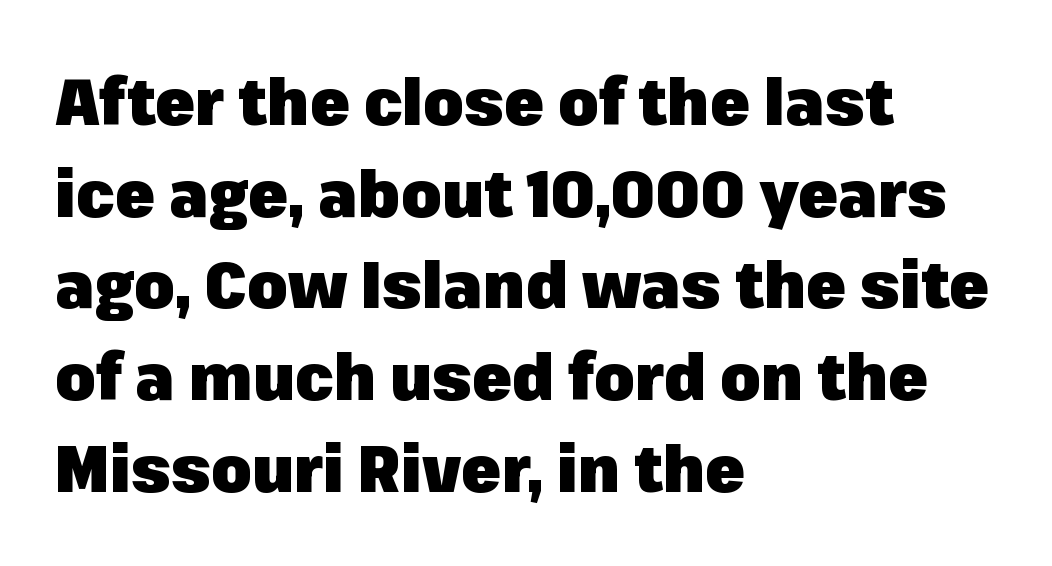
Q: Is the text bold? A: Yes.
Q: Is the text italic (slanted)? A: No, it is upright.
Q: Is the typeface a serif or a sans-serif typeface? A: Sans-serif.
Q: Is the text underlined? A: No.
Q: How is the paragraph aligned? A: Left-aligned.
Q: Is the spacing between letters normal or unusually wide? A: Normal.
Q: Is the spacing between lines tight, normal or loose? A: Normal.
Q: Width (condensed, normal, or wide)? A: Normal.
Q: Stroke contrast? A: Low.
Q: x-height? A: Medium.
Q: Monospaced? A: No.
